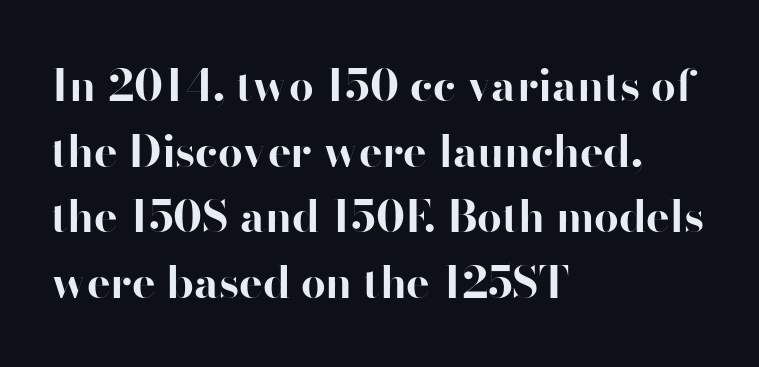
Q: Is the text bold? A: Yes.
Q: Is the text italic (slanted)? A: No, it is upright.
Q: Is the typeface a serif or a sans-serif typeface? A: Sans-serif.
Q: Is the text underlined? A: No.
Q: How is the paragraph aligned? A: Left-aligned.
Q: Is the spacing between letters normal or unusually wide? A: Normal.
Q: Is the spacing between lines tight, normal or loose? A: Normal.
Q: Width (condensed, normal, or wide)? A: Normal.
Q: Stroke contrast? A: High.
Q: x-height? A: Small.
Q: Monospaced? A: No.
